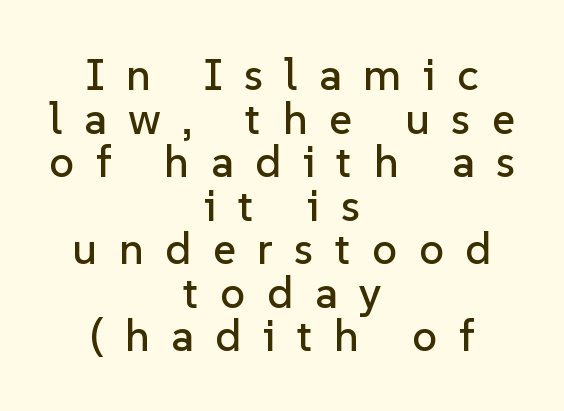
Q: Is the text italic (slanted)? A: No, it is upright.
Q: Is the typeface a serif or a sans-serif typeface? A: Sans-serif.
Q: Is the text underlined? A: No.
Q: How is the paragraph aligned? A: Centered.
Q: Is the spacing between letters normal or unusually wide? A: Unusually wide.
Q: Is the spacing between lines tight, normal or loose? A: Tight.
Q: Width (condensed, normal, or wide)? A: Normal.
Q: Stroke contrast? A: Low.
Q: x-height? A: Medium.
Q: Monospaced? A: No.
